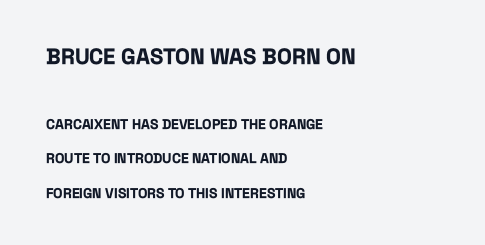
{"italic": "no", "bold": "yes", "underline": "no", "align": "left", "line_spacing": "loose", "line_spacing_ratio": 2.44, "letter_spacing": "normal", "letter_spacing_em": 0.0, "larger_block": "first", "size_ratio": 1.57, "glyph_px": 22}
